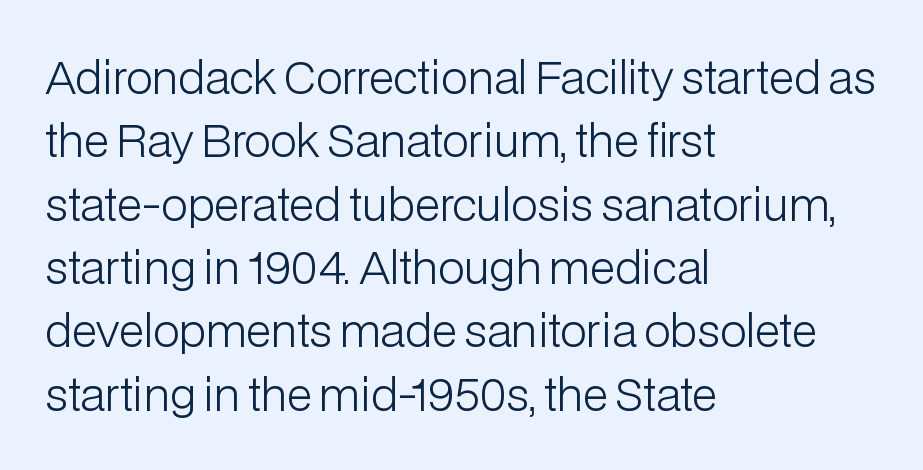
The image shows 44 px light sans-serif type, upright; set left-aligned, normal line spacing (1.44x), normal letter spacing, not underlined; low stroke contrast and a medium x-height.
